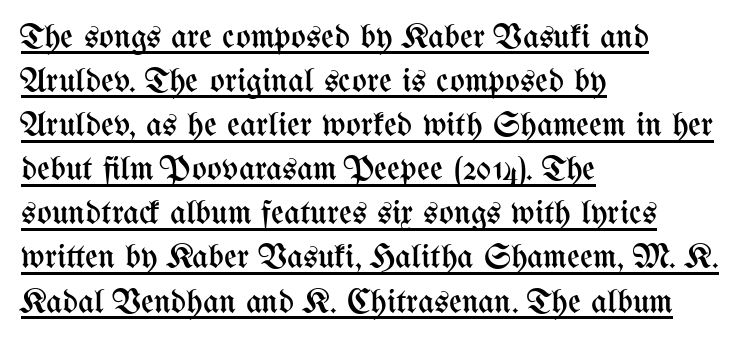
The image shows 35 px regular-weight, condensed type, upright; set left-aligned, normal line spacing (1.26x), normal letter spacing, underlined; medium stroke contrast and a medium x-height.
